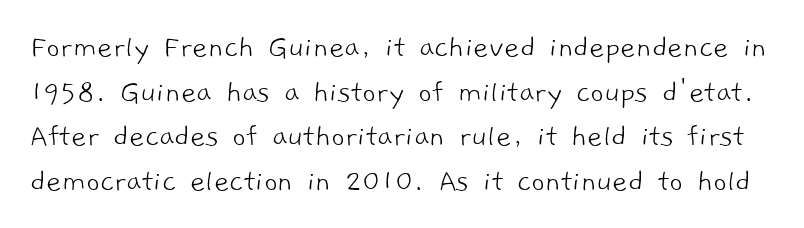
{"serif": "no", "bold": "no", "weight": "light", "width": "normal", "stroke_contrast": "low", "x_height": "medium", "monospaced": "no", "underline": "no", "line_spacing": "normal", "line_spacing_ratio": 1.35, "letter_spacing": "normal", "letter_spacing_em": 0.0, "glyph_px": 33}
